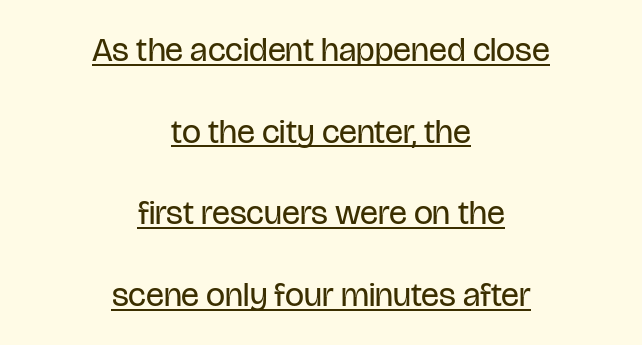
{"serif": "no", "italic": "no", "bold": "no", "weight": "regular", "width": "condensed", "stroke_contrast": "low", "x_height": "large", "monospaced": "no", "underline": "yes", "align": "center", "line_spacing": "loose", "line_spacing_ratio": 2.4, "letter_spacing": "normal", "letter_spacing_em": 0.0, "glyph_px": 34}
